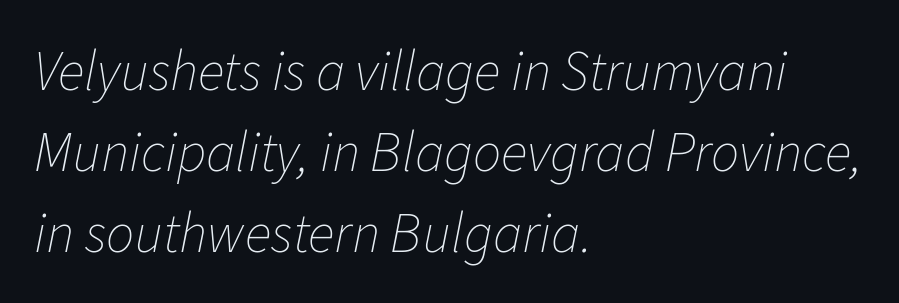
Q: Is the text bold? A: No.
Q: Is the text italic (slanted)? A: Yes, it leans right by about 11 degrees.
Q: Is the text underlined? A: No.
Q: How is the paragraph aligned? A: Left-aligned.
Q: Is the spacing between letters normal or unusually wide? A: Normal.
Q: Is the spacing between lines tight, normal or loose? A: Normal.
Q: Width (condensed, normal, or wide)? A: Normal.
Q: Stroke contrast? A: Low.
Q: x-height? A: Medium.
Q: Monospaced? A: No.
